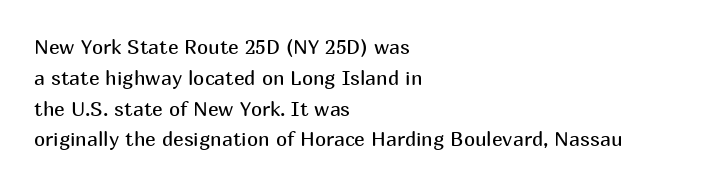
The image shows 20 px text type, upright; set left-aligned, normal line spacing (1.54x), normal letter spacing, not underlined.
